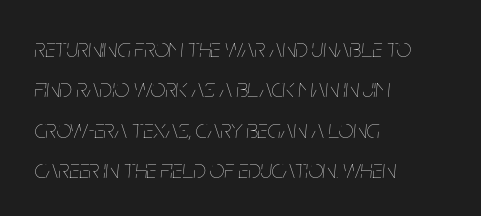
Q: Is the text bold? A: No.
Q: Is the text italic (slanted)? A: Yes, it leans right by about 5 degrees.
Q: Is the text underlined? A: No.
Q: How is the paragraph aligned? A: Left-aligned.
Q: Is the spacing between letters normal or unusually wide? A: Normal.
Q: Is the spacing between lines tight, normal or loose? A: Normal.
